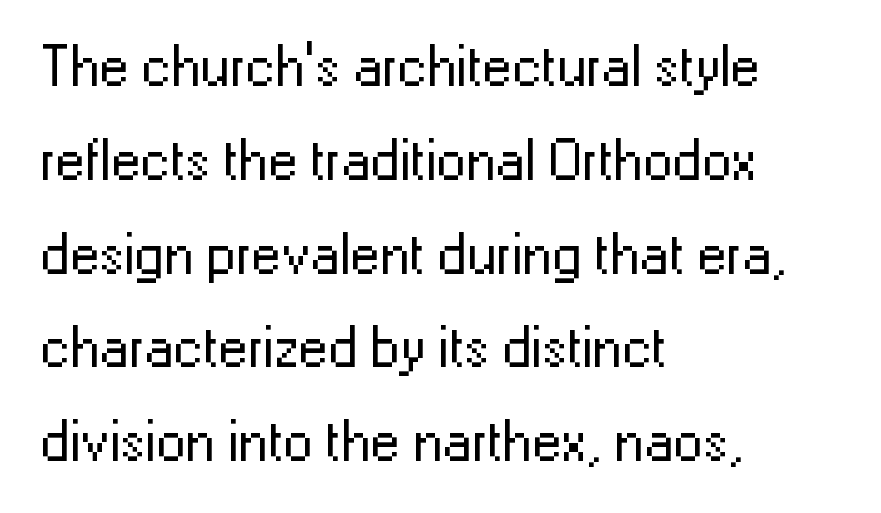
The image shows 59 px regular-weight sans-serif type, upright; set left-aligned, normal line spacing (1.59x), normal letter spacing, not underlined; low stroke contrast and a medium x-height.
